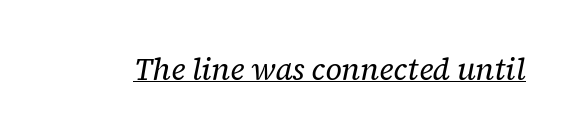
This reads as an unemphasized weight, regular at the heaviest. Honestly, the letter spacing is just normal — you wouldn't notice it. A typesetter would call this proportional, since set widths differ per character. Old-style or modern, the face here clearly has serifs. Italic? Definitely — the glyphs are oblique.
